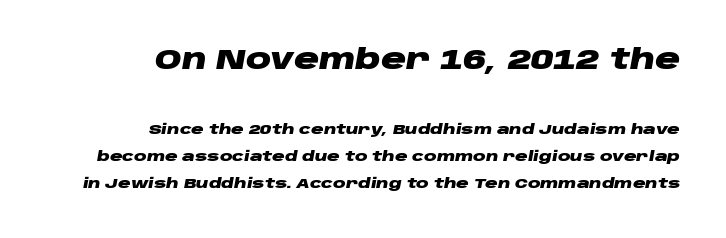
The image shows 28 px heavy, wide type, italic (leaning right); set right-aligned, loose line spacing (1.92x), normal letter spacing, not underlined; the first (top) block is 2.0x larger; low stroke contrast and a large x-height.
